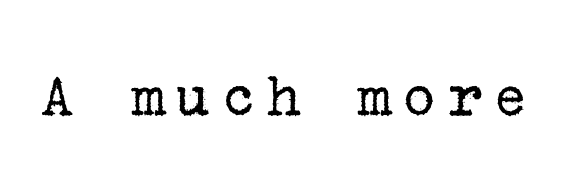
Q: Is the text bold? A: No.
Q: Is the text italic (slanted)? A: No, it is upright.
Q: Is the typeface a serif or a sans-serif typeface? A: Serif.
Q: Is the text underlined? A: No.
Q: Width (condensed, normal, or wide)? A: Normal.
Q: Stroke contrast? A: Low.
Q: x-height? A: Medium.
